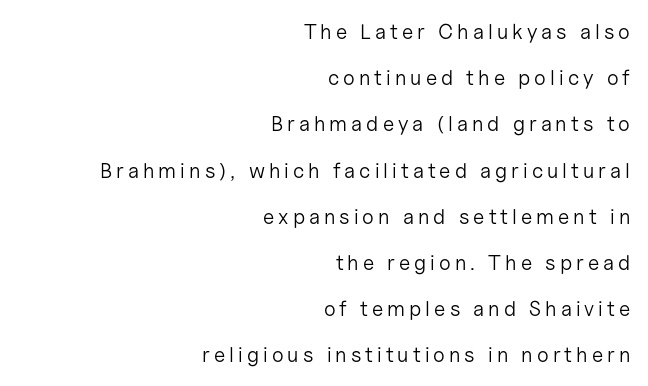
Right-aligned paragraph, ragged on the left. Is this a heavy cut? Hardly; it is regular or lighter. Just letters on the line, the space beneath them empty. Leading is clearly above the norm, producing a sparse column. The font's upright variant was chosen for this text.
